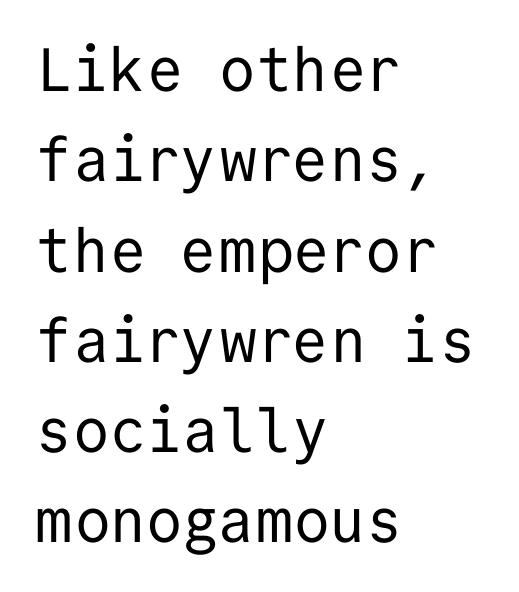
{"serif": "no", "italic": "no", "bold": "no", "weight": "regular", "width": "normal", "stroke_contrast": "low", "x_height": "medium", "monospaced": "yes", "underline": "no", "align": "left", "line_spacing": "normal", "line_spacing_ratio": 1.48, "letter_spacing": "normal", "letter_spacing_em": 0.0, "glyph_px": 61}
